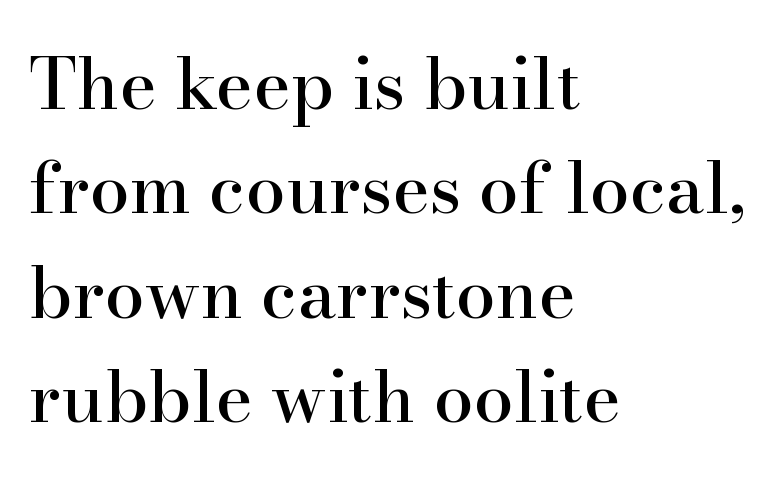
The image shows 71 px serif type, upright; set left-aligned, normal line spacing (1.47x), normal letter spacing, not underlined; high stroke contrast and a small x-height.
